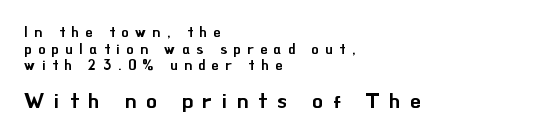
{"italic": "no", "underline": "no", "align": "left", "line_spacing_ratio": 1.18, "letter_spacing": "wide", "letter_spacing_em": 0.48, "larger_block": "second", "size_ratio": 1.5, "glyph_px": 21}
